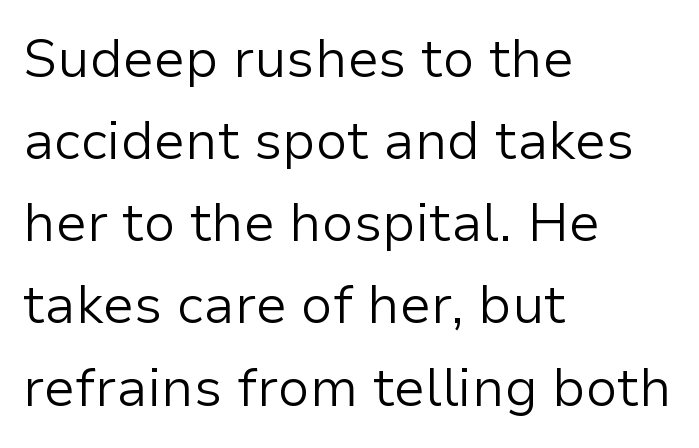
The image shows 53 px light sans-serif type, upright; set left-aligned, normal line spacing (1.55x), normal letter spacing, not underlined; low stroke contrast and a medium x-height.
